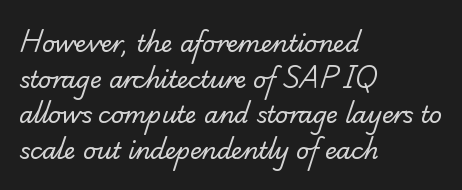
Which margin do the lines hug? The left one — the right edge is uneven. What stands out about the letter spacing? Nothing — it is the standard amount. One glance says typical: line gaps are just what's usual. Check under the words: just untouched page. Weight class: somewhere from thin through regular.
